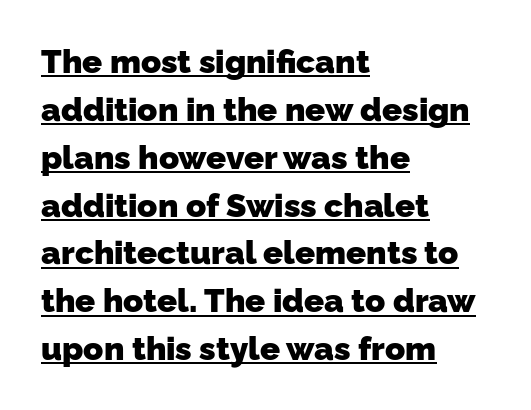
Q: Is the text bold? A: Yes.
Q: Is the typeface a serif or a sans-serif typeface? A: Sans-serif.
Q: Is the text underlined? A: Yes.
Q: How is the paragraph aligned? A: Left-aligned.
Q: Is the spacing between letters normal or unusually wide? A: Normal.
Q: Is the spacing between lines tight, normal or loose? A: Normal.
Q: Width (condensed, normal, or wide)? A: Normal.
Q: Stroke contrast? A: Low.
Q: x-height? A: Medium.
Q: Monospaced? A: No.
